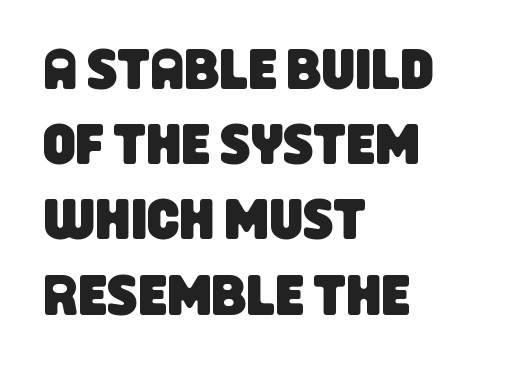
The passage shown is typeset with a sans-serif family. The typesetter chose a ragged-right arrangement here. Look at the tracking — it's just the regular setting, nothing added. The passage shown is typed in a proportional face where columns would drift.
